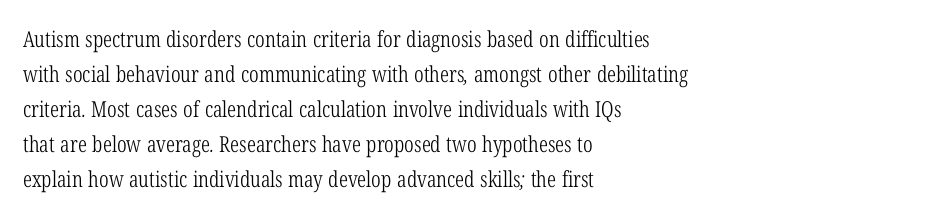
Unmarked baselines from the first word to the last. Line starts are locked; line ends wander. Stroke thickness stays within the range of a standard reading face or lighter. Does the leading feel generous? No, just average. Nobody touched the tracking dial on this one.
